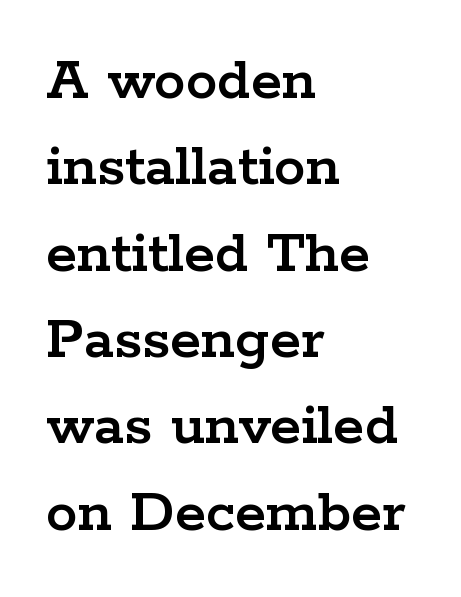
{"serif": "yes", "italic": "no", "width": "wide", "stroke_contrast": "low", "x_height": "medium", "monospaced": "no", "underline": "no", "align": "left", "line_spacing": "normal", "line_spacing_ratio": 1.37, "letter_spacing": "normal", "letter_spacing_em": 0.0, "glyph_px": 63}
